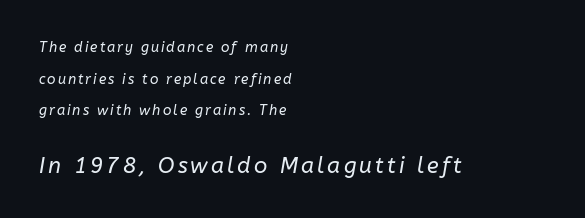
The image shows 22 px text type, italic (leaning right); set left-aligned, loose line spacing (2.26x), not underlined; the second (bottom) block is 1.57x larger.
